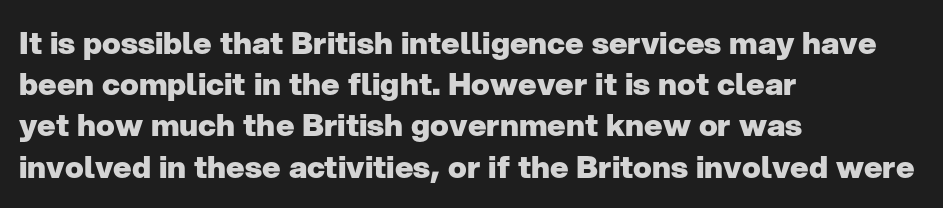
Heft: maximum for text — a bold. The letters stand upright; this is a roman face. Does extra space separate the letters? No, they use regular spacing. In terms of leading, this rendering sits right in the middle. Descenders hang freely into open space. Horizontal alignment here is leftward, the default for most running prose.
